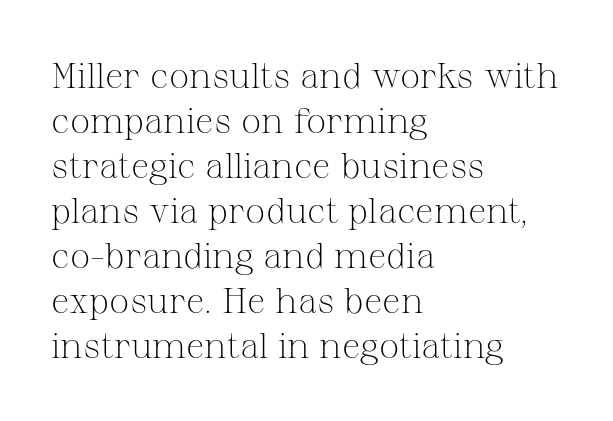
Q: Is the text bold? A: No.
Q: Is the text italic (slanted)? A: No, it is upright.
Q: Is the typeface a serif or a sans-serif typeface? A: Serif.
Q: Is the text underlined? A: No.
Q: How is the paragraph aligned? A: Left-aligned.
Q: Is the spacing between letters normal or unusually wide? A: Normal.
Q: Is the spacing between lines tight, normal or loose? A: Normal.
Q: Width (condensed, normal, or wide)? A: Normal.
Q: Stroke contrast? A: Medium.
Q: x-height? A: Medium.
Q: Monospaced? A: No.
